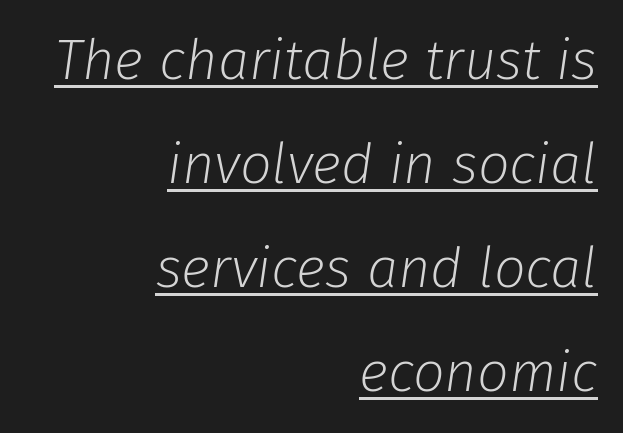
Q: Is the text bold? A: No.
Q: Is the text italic (slanted)? A: Yes, it leans right by about 8 degrees.
Q: Is the text underlined? A: Yes.
Q: How is the paragraph aligned? A: Right-aligned.
Q: Is the spacing between letters normal or unusually wide? A: Normal.
Q: Width (condensed, normal, or wide)? A: Normal.
Q: Stroke contrast? A: Low.
Q: x-height? A: Medium.
Q: Monospaced? A: No.
